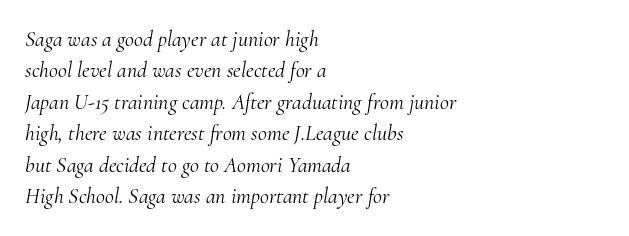
{"italic": "yes", "lean": "right", "slant_degrees": 10, "bold": "no", "underline": "no", "align": "left", "line_spacing": "normal", "line_spacing_ratio": 1.43, "letter_spacing": "normal", "letter_spacing_em": 0.0, "glyph_px": 22}
